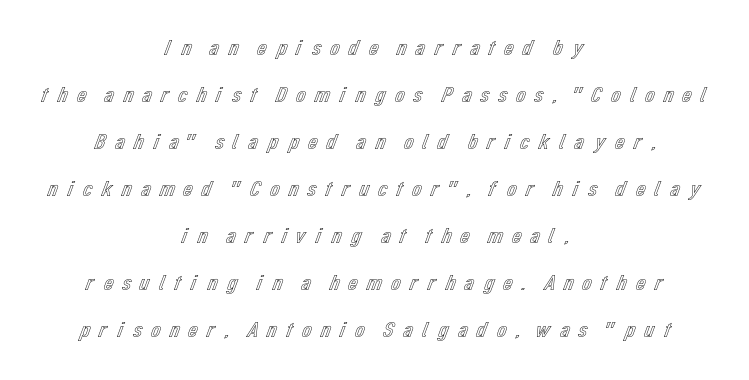
The image shows 22 px text type; set centered, loose line spacing (2.14x), unusually wide letter spacing (+0.28 em), not underlined.
